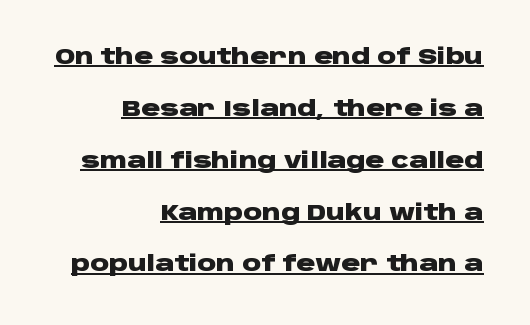
Q: Is the text bold? A: Yes.
Q: Is the text italic (slanted)? A: No, it is upright.
Q: Is the text underlined? A: Yes.
Q: How is the paragraph aligned? A: Right-aligned.
Q: Is the spacing between letters normal or unusually wide? A: Normal.
Q: Is the spacing between lines tight, normal or loose? A: Loose.
